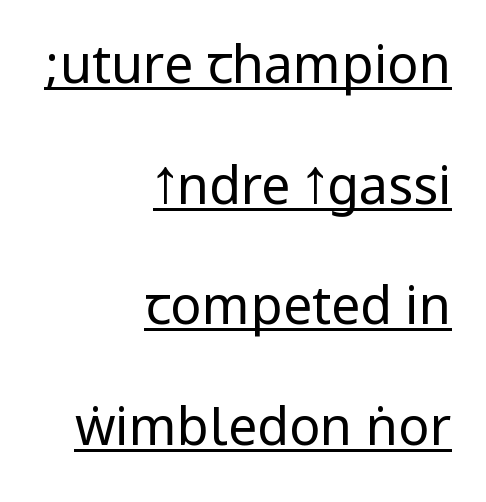
The image shows 52 px regular-weight, condensed sans-serif type, upright; set right-aligned, loose line spacing (2.32x), normal letter spacing, underlined; low stroke contrast.
